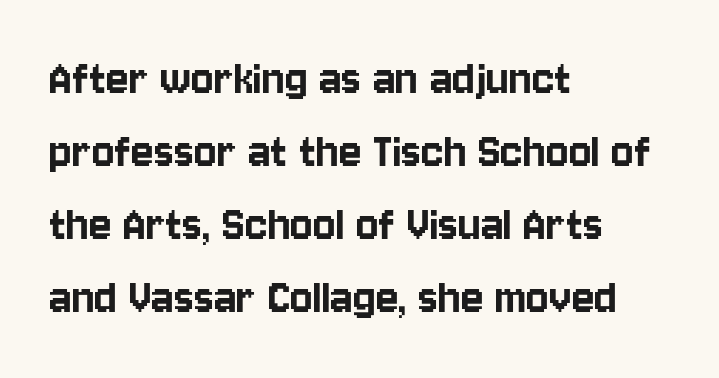
Q: Is the text italic (slanted)? A: No, it is upright.
Q: Is the typeface a serif or a sans-serif typeface? A: Sans-serif.
Q: Is the text underlined? A: No.
Q: How is the paragraph aligned? A: Left-aligned.
Q: Is the spacing between letters normal or unusually wide? A: Normal.
Q: Is the spacing between lines tight, normal or loose? A: Normal.
Q: Width (condensed, normal, or wide)? A: Condensed.
Q: Stroke contrast? A: Low.
Q: x-height? A: Large.
Q: Monospaced? A: No.
